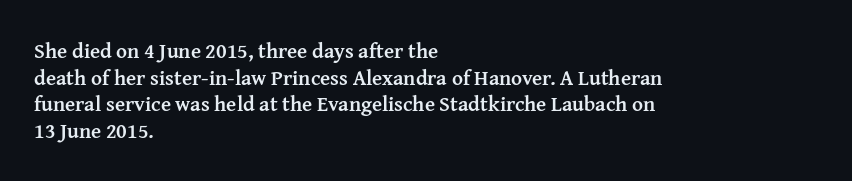
{"italic": "no", "bold": "yes", "underline": "no", "align": "left", "line_spacing": "normal", "line_spacing_ratio": 1.27, "letter_spacing": "normal", "letter_spacing_em": 0.0, "glyph_px": 21}
